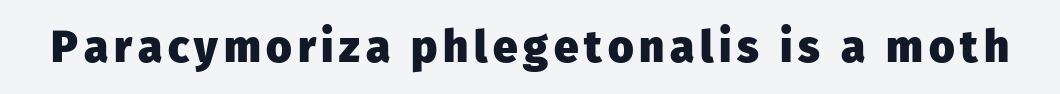
{"serif": "no", "italic": "no", "bold": "yes", "weight": "heavy", "width": "normal", "stroke_contrast": "low", "x_height": "medium", "monospaced": "no", "underline": "no", "glyph_px": 44}
